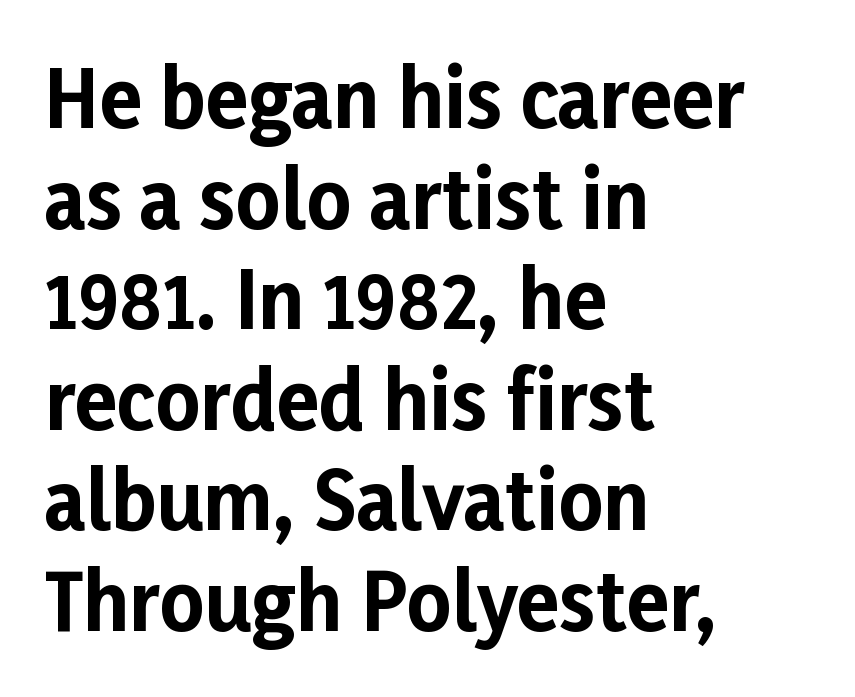
Posture: vertical. The setting favours the left margin, as ordinary paragraphs usually do. This rendering employs a face without finishing strokes, i.e., a sans-serif. Notice how thick the strokes are: this is what a full bold looks like.
